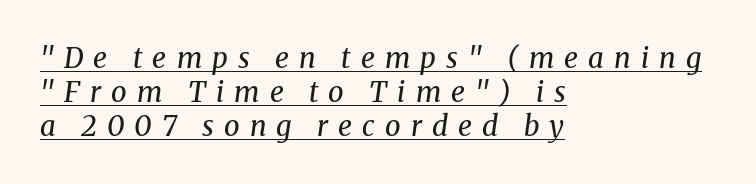
{"serif": "yes", "italic": "yes", "lean": "right", "slant_degrees": 8, "bold": "no", "weight": "regular", "width": "normal", "stroke_contrast": "medium", "x_height": "medium", "monospaced": "no", "underline": "yes", "align": "left", "line_spacing_ratio": 1.21, "letter_spacing": "wide", "letter_spacing_em": 0.36, "glyph_px": 28}
